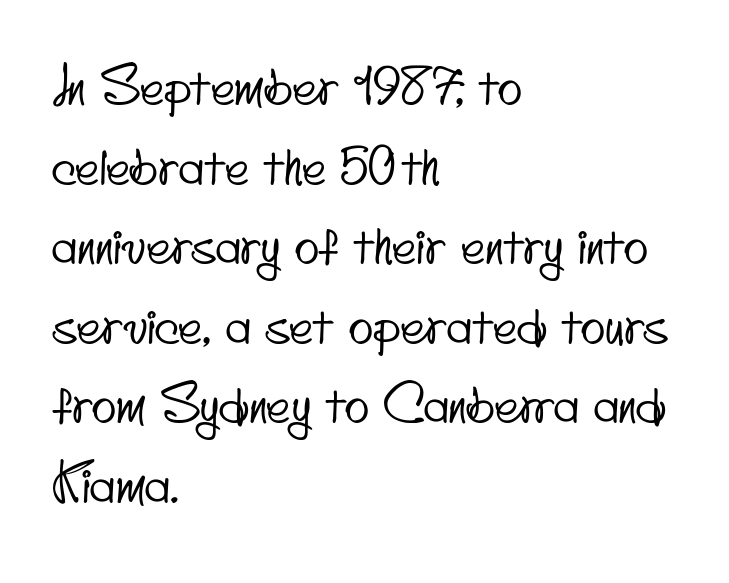
The image shows 51 px condensed sans-serif type; set left-aligned, normal line spacing (1.56x), normal letter spacing, not underlined; low stroke contrast and a small x-height.
